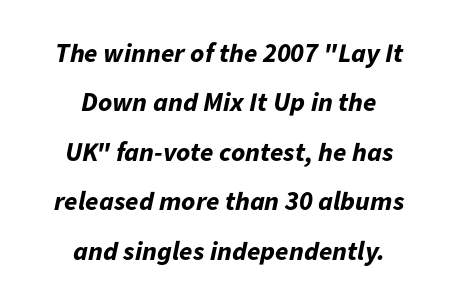
The image shows 27 px bold type, italic (leaning right); set centered, line spacing 1.83x, normal letter spacing, not underlined.
